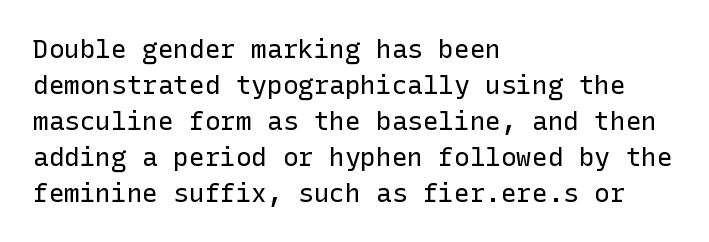
The characters are drawn with everyday or finer stroke widths. Line beginnings align vertically; line endings do not. Rule under the text: the space is simply empty. Words appear dense and cohesive because spacing is normal. Whoever set this chose a conventional vertical rhythm. Rendered with straight, roman letterforms.
